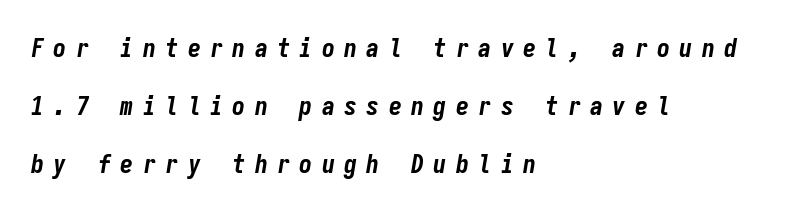
Q: Is the text bold? A: Yes.
Q: Is the text italic (slanted)? A: Yes, it leans right by about 9 degrees.
Q: Is the text underlined? A: No.
Q: How is the paragraph aligned? A: Left-aligned.
Q: Is the spacing between letters normal or unusually wide? A: Unusually wide.
Q: Is the spacing between lines tight, normal or loose? A: Loose.
